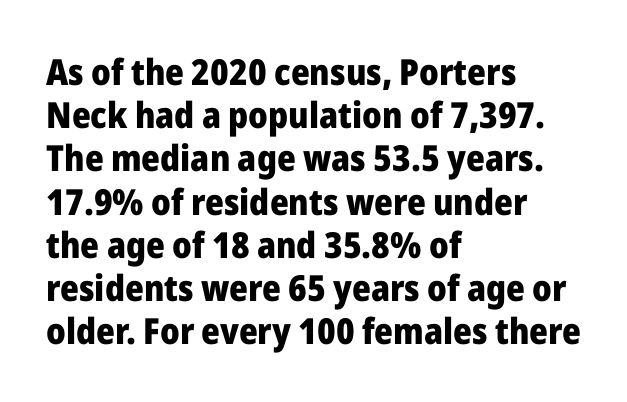
Q: Is the text bold? A: Yes.
Q: Is the text italic (slanted)? A: No, it is upright.
Q: Is the typeface a serif or a sans-serif typeface? A: Sans-serif.
Q: Is the text underlined? A: No.
Q: How is the paragraph aligned? A: Left-aligned.
Q: Is the spacing between letters normal or unusually wide? A: Normal.
Q: Width (condensed, normal, or wide)? A: Normal.
Q: Stroke contrast? A: Low.
Q: x-height? A: Medium.
Q: Monospaced? A: No.
